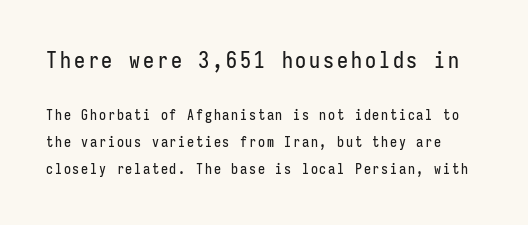
The image shows 22 px text type, upright; set loose line spacing (1.93x), not underlined; the first (top) block is 1.57x larger.
